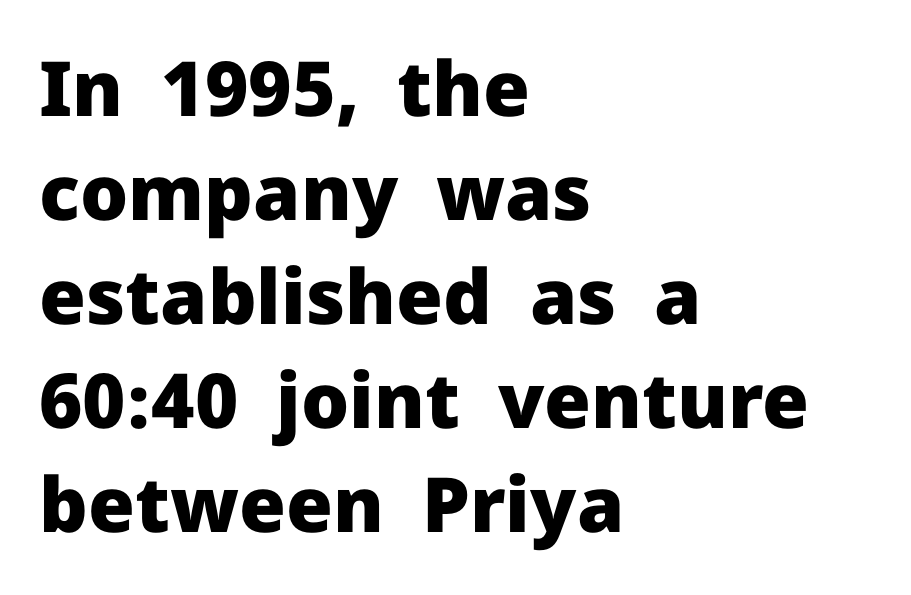
The image shows 76 px heavy sans-serif type, upright; set left-aligned, normal line spacing (1.37x), normal letter spacing, not underlined; low stroke contrast and a medium x-height.
